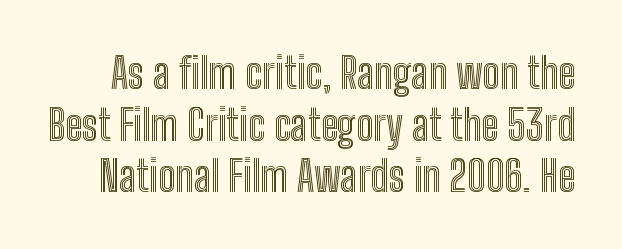
The image shows 42 px condensed type, upright; set line spacing 1.23x, normal letter spacing, not underlined; a medium x-height.
